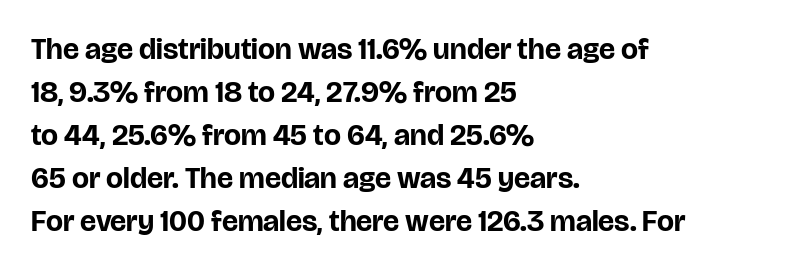
You could not count columns in this text — the font is proportionally spaced. In terms of posture, this sample is upright. Is there much room between lines? A standard amount, neither cramped nor airy. Where is the straight margin? On the left. Look at the bottom of the vertical strokes: they stop flat, with no serifs.
